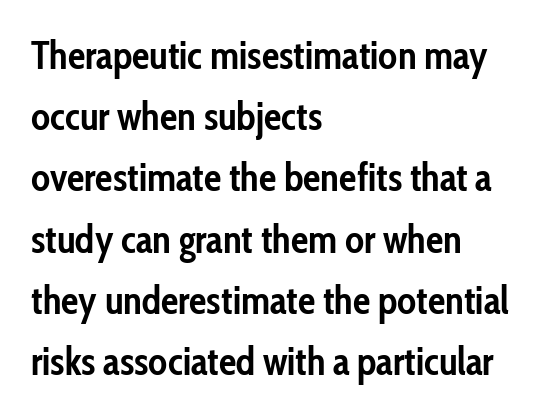
{"serif": "no", "italic": "no", "bold": "yes", "weight": "semibold", "width": "condensed", "stroke_contrast": "low", "x_height": "medium", "monospaced": "no", "underline": "no", "align": "left", "line_spacing": "normal", "line_spacing_ratio": 1.57, "letter_spacing": "normal", "letter_spacing_em": 0.0, "glyph_px": 39}
